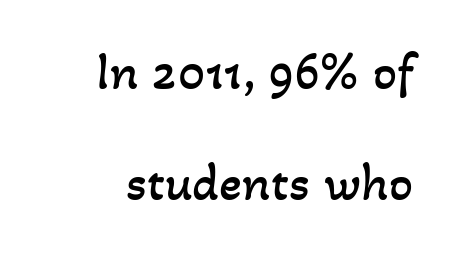
{"bold": "no", "weight": "regular", "width": "normal", "stroke_contrast": "low", "x_height": "small", "monospaced": "no", "underline": "no", "align": "right", "line_spacing": "loose", "line_spacing_ratio": 2.09, "letter_spacing": "normal", "letter_spacing_em": 0.0, "glyph_px": 53}
